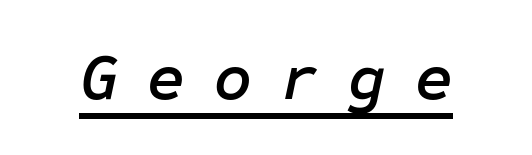
Style check: oblique. What stands out about the letter spacing? Its width — letters are far apart. This rendering features underlined lettering.
